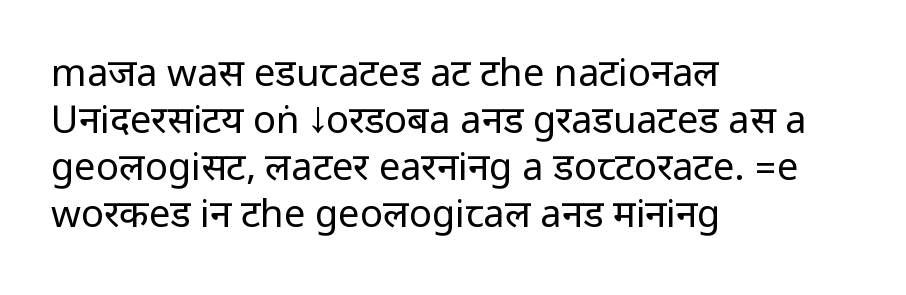
{"serif": "no", "italic": "no", "bold": "no", "weight": "regular", "width": "condensed", "stroke_contrast": "low", "underline": "no", "align": "left", "line_spacing_ratio": 1.24, "letter_spacing": "normal", "letter_spacing_em": 0.0, "glyph_px": 38}
